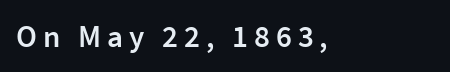
A sans-serif font was chosen for this passage. If you drew a ruler down the left edge, every line would touch it. Stroke thickness is moderately raised; the sample reads as semibold. A clean baseline with only descenders dipping below it. Do the letters lean? They stand straight.
